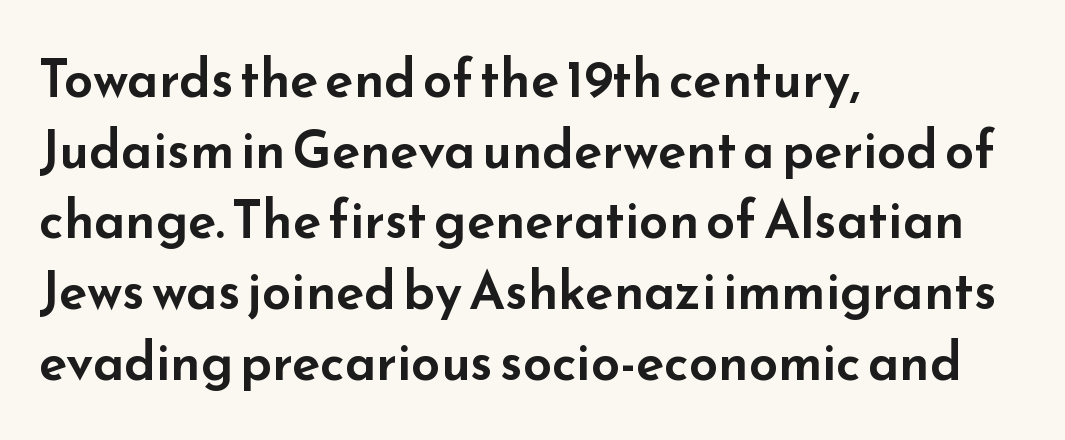
Q: Is the text italic (slanted)? A: No, it is upright.
Q: Is the typeface a serif or a sans-serif typeface? A: Sans-serif.
Q: Is the text underlined? A: No.
Q: How is the paragraph aligned? A: Left-aligned.
Q: Is the spacing between letters normal or unusually wide? A: Normal.
Q: Is the spacing between lines tight, normal or loose? A: Normal.
Q: Width (condensed, normal, or wide)? A: Wide.
Q: Stroke contrast? A: Low.
Q: x-height? A: Small.
Q: Monospaced? A: No.
